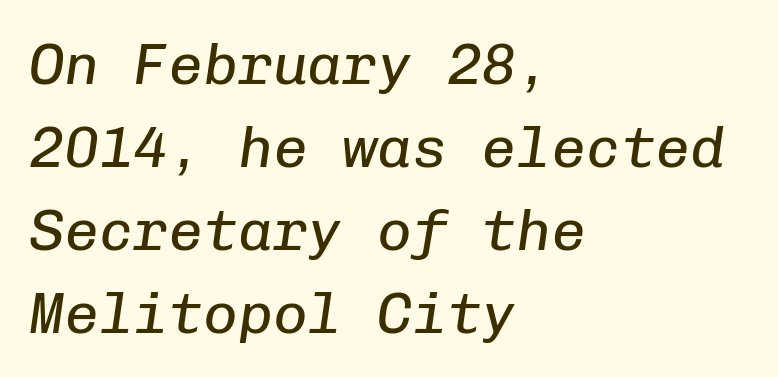
The image shows 58 px regular-weight type, italic (leaning right), monospaced; set left-aligned, normal line spacing (1.43x), normal letter spacing, not underlined; low stroke contrast and a medium x-height.
